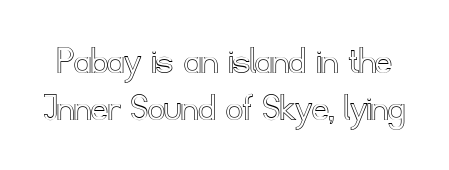
The image shows 41 px text type, upright; set tight line spacing (1.15x), normal letter spacing, not underlined; a small x-height.
